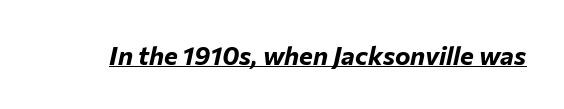
{"italic": "yes", "lean": "right", "slant_degrees": 12, "bold": "yes", "underline": "yes", "letter_spacing": "normal", "letter_spacing_em": 0.0, "glyph_px": 26}
